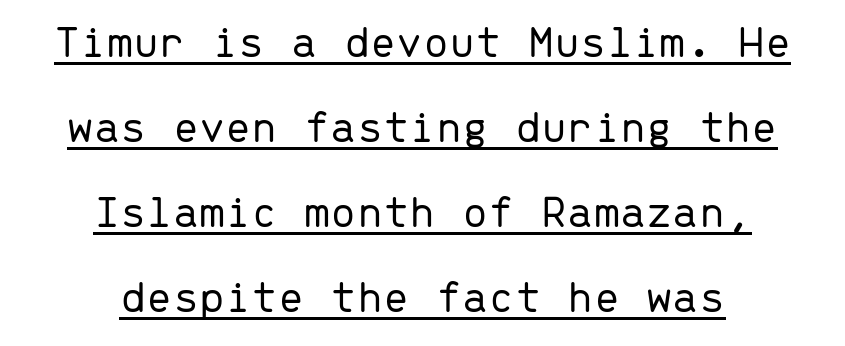
{"serif": "no", "italic": "no", "bold": "no", "weight": "light", "width": "normal", "stroke_contrast": "low", "x_height": "medium", "monospaced": "yes", "underline": "yes", "align": "center", "line_spacing_ratio": 1.81, "letter_spacing": "normal", "letter_spacing_em": 0.0, "glyph_px": 47}
